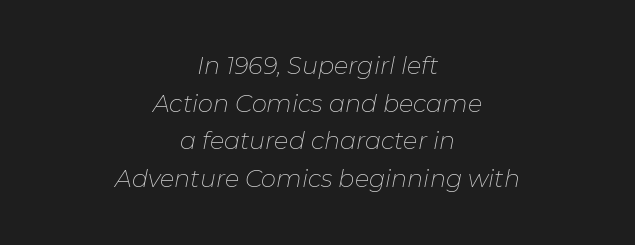
{"italic": "yes", "lean": "right", "slant_degrees": 11, "bold": "no", "underline": "no", "align": "center", "line_spacing": "normal", "line_spacing_ratio": 1.57, "letter_spacing": "normal", "letter_spacing_em": 0.0, "glyph_px": 24}
